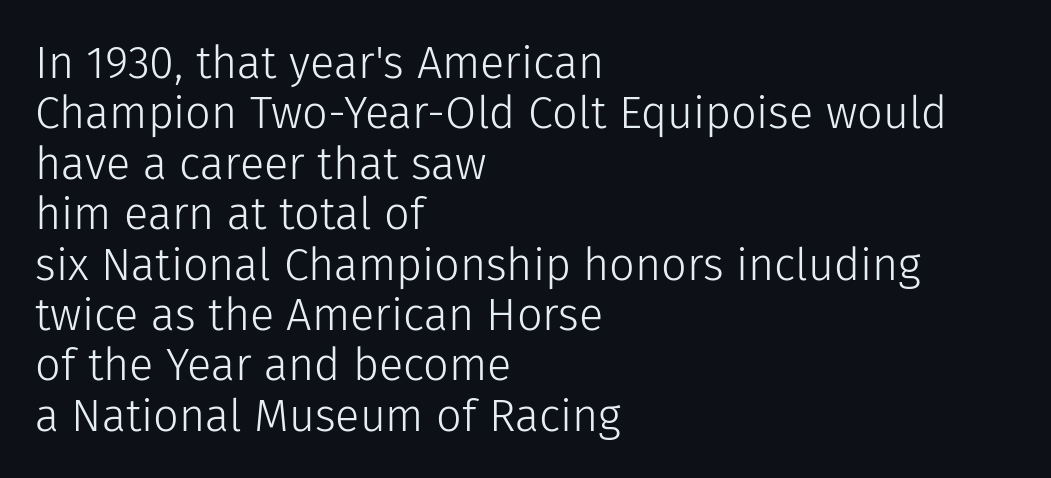
{"serif": "no", "italic": "no", "bold": "no", "weight": "light", "width": "normal", "stroke_contrast": "low", "x_height": "medium", "monospaced": "no", "underline": "no", "align": "left", "line_spacing": "tight", "line_spacing_ratio": 1.12, "letter_spacing": "normal", "letter_spacing_em": 0.0, "glyph_px": 45}
